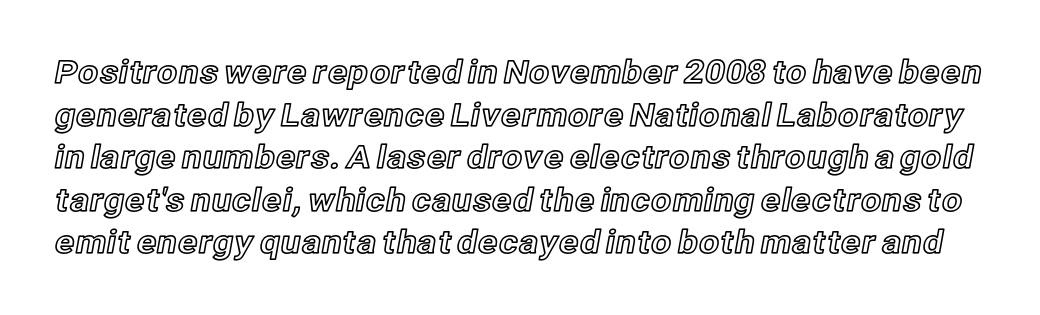
{"width": "normal", "x_height": "medium", "monospaced": "no", "underline": "no", "line_spacing": "normal", "line_spacing_ratio": 1.33, "letter_spacing": "normal", "letter_spacing_em": 0.0, "glyph_px": 32}
